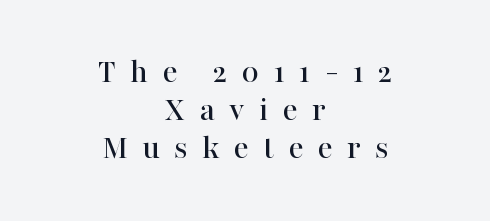
The image shows 35 px serif type, upright; set centered, tight line spacing (1.08x), unusually wide letter spacing (+0.41 em), not underlined; high stroke contrast and a medium x-height.
